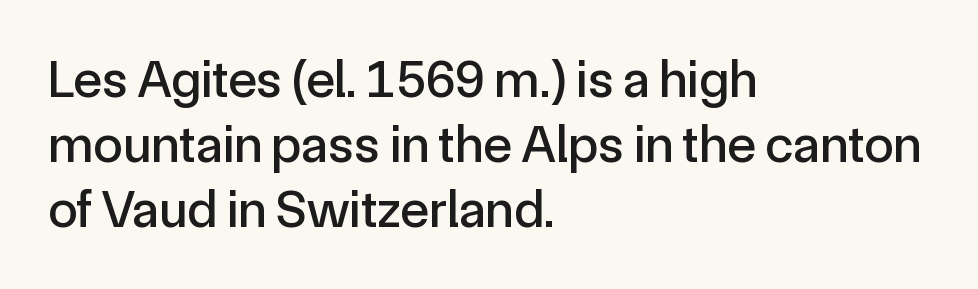
The image shows 53 px sans-serif type, upright; set left-aligned, line spacing 1.23x, normal letter spacing, not underlined; a medium x-height.
